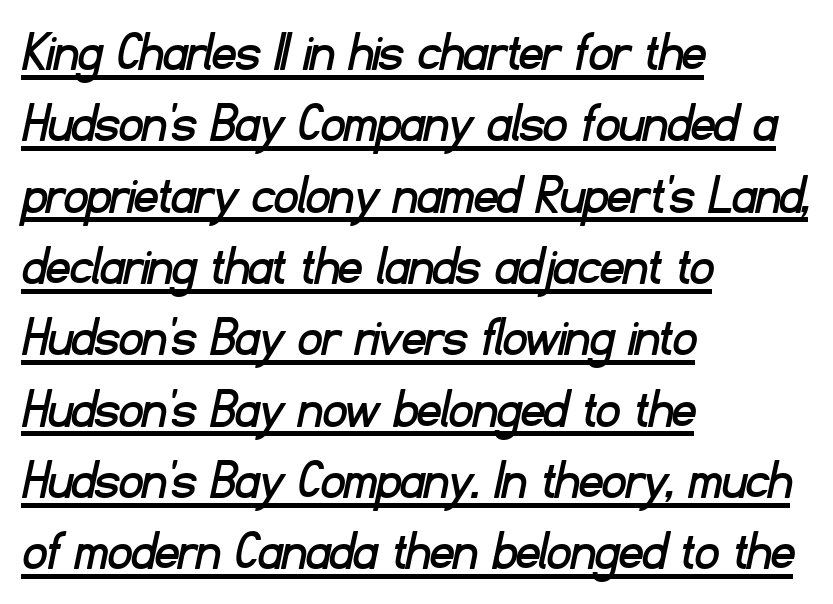
The image shows 58 px sans-serif type; set left-aligned, line spacing 1.23x, normal letter spacing, underlined; low stroke contrast and a small x-height.
